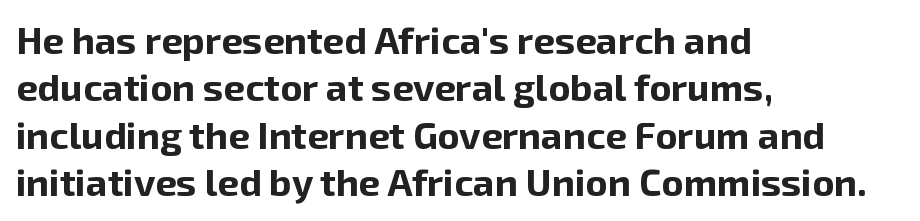
Heavy-handed strokes throughout: this text is bold. Lines of text with bare space underneath. How are the letters spaced? Ordinarily, with no added tracking. If you measured baseline to baseline, you'd find a middling distance. The letters advance in unequal steps, a hallmark of proportional type.
